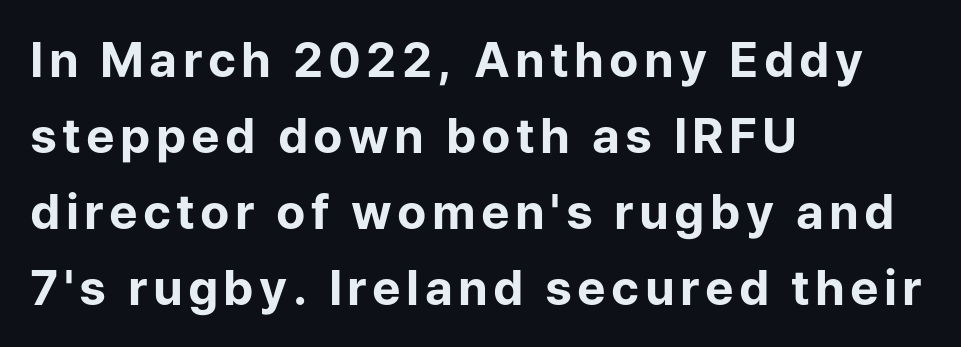
The image shows 48 px bold sans-serif type, upright; set left-aligned, normal line spacing (1.58x), not underlined; low stroke contrast and a medium x-height.
